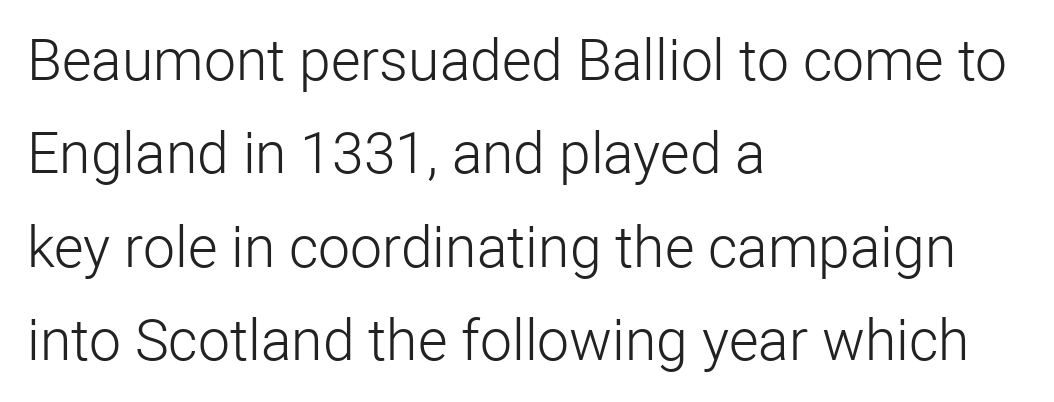
The tracking reads as untouched default to a designer's eye. Does the type have serifs? No, each stem ends abruptly. Lines of text with bare space underneath. Proportional: the letters do not fall into vertical columns. A typesetter would mark this as roman, not italic. This block has exactly the height ordinary leading produces.
